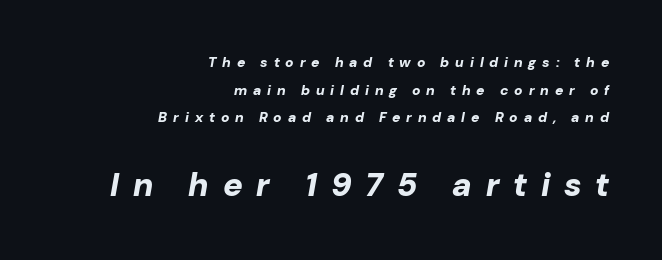
Posture: slanted. Teacher's note: observe the even right margin — that is flush-right alignment. Spacing verdict: proportional, widths tailored to each character. Nobody drew a line under any word here.
